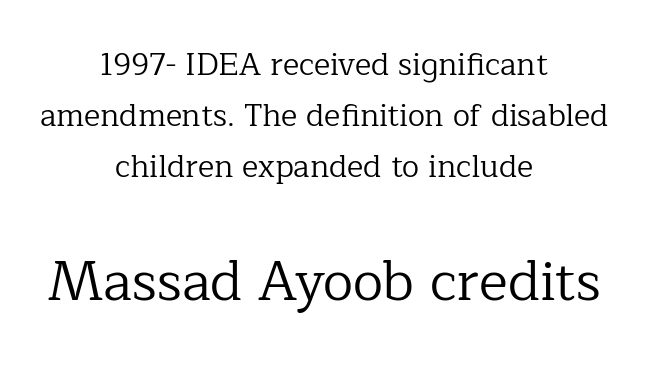
{"serif": "yes", "italic": "no", "bold": "no", "weight": "regular", "width": "normal", "stroke_contrast": "low", "x_height": "medium", "monospaced": "no", "underline": "no", "align": "center", "line_spacing": "normal", "line_spacing_ratio": 1.64, "letter_spacing": "normal", "letter_spacing_em": 0.0, "larger_block": "second", "size_ratio": 1.77, "glyph_px": 55}
